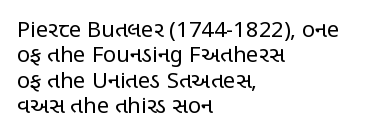
Does extra space separate the letters? No, they use regular spacing. This block would grow much taller if given ordinary leading; it's compressed now. Where is the straight margin? On the left. Stroke mass is kept to a normal reading level or below.
